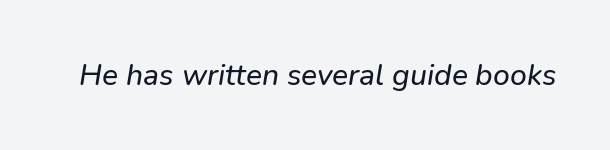
{"italic": "yes", "lean": "right", "slant_degrees": 9, "width": "normal", "stroke_contrast": "low", "x_height": "medium", "monospaced": "no", "underline": "no", "letter_spacing": "normal", "letter_spacing_em": 0.0, "glyph_px": 30}
